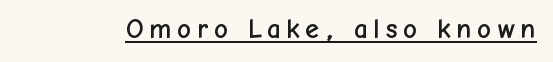
Q: Is the text italic (slanted)? A: No, it is upright.
Q: Is the typeface a serif or a sans-serif typeface? A: Sans-serif.
Q: Is the text underlined? A: Yes.
Q: Width (condensed, normal, or wide)? A: Normal.
Q: Stroke contrast? A: Low.
Q: x-height? A: Medium.
Q: Monospaced? A: No.
